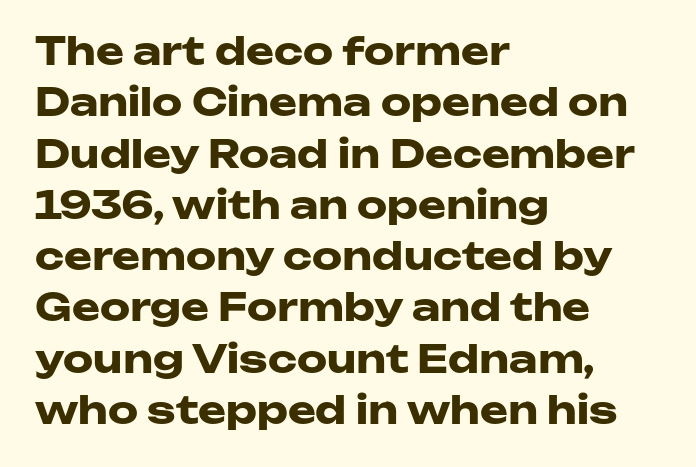
The image shows 38 px heavy, wide sans-serif type, upright; set left-aligned, normal line spacing (1.35x), normal letter spacing, not underlined; low stroke contrast and a medium x-height.
